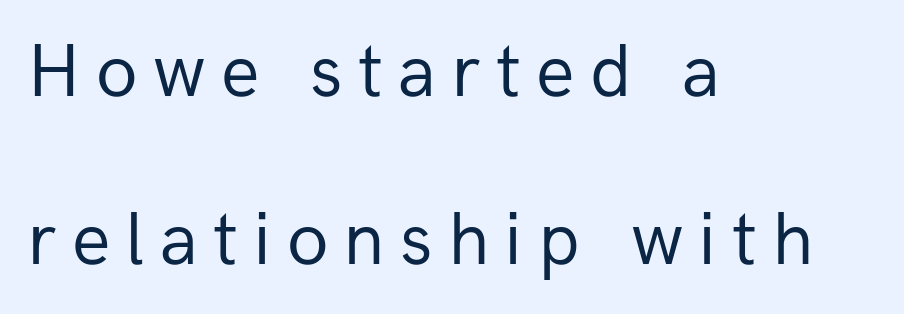
The image shows 76 px regular-weight sans-serif type, upright; set left-aligned, loose line spacing (2.21x), unusually wide letter spacing (+0.2 em), not underlined; low stroke contrast and a medium x-height.
